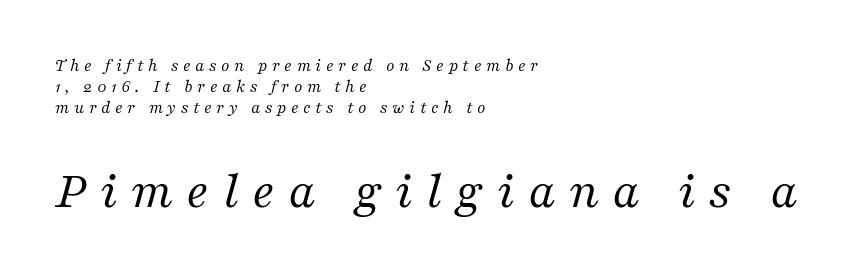
The image shows 53 px regular-weight serif type, italic (leaning right); set left-aligned, line spacing 1.16x, unusually wide letter spacing (+0.25 em), not underlined; the second (bottom) block is 2.94x larger; medium stroke contrast and a medium x-height.
